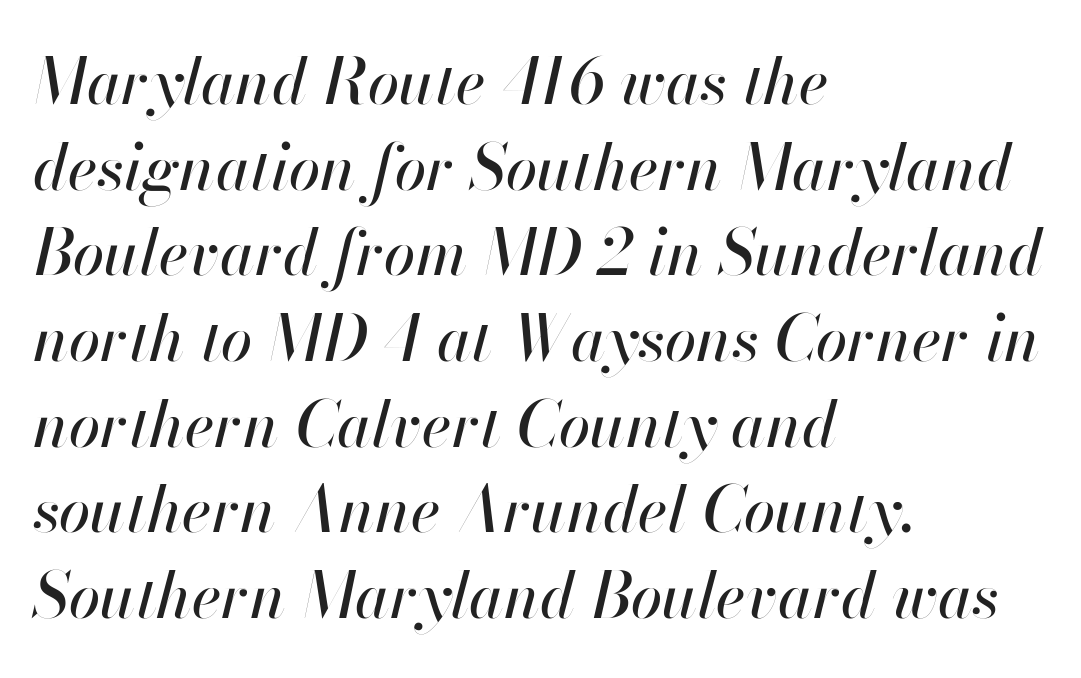
Emphasis-style slanted type is in use. Character widths vary here, with narrow letters taking less room than wide ones. Just letters on the line, the space beneath them empty. How are the letters spaced? Ordinarily, with no added tracking. Horizontally, the lines are justified to the leading edge only.
